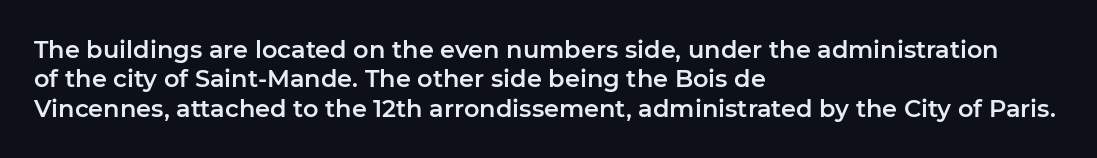
Q: Is the text italic (slanted)? A: No, it is upright.
Q: Is the text underlined? A: No.
Q: How is the paragraph aligned? A: Left-aligned.
Q: Is the spacing between letters normal or unusually wide? A: Normal.
